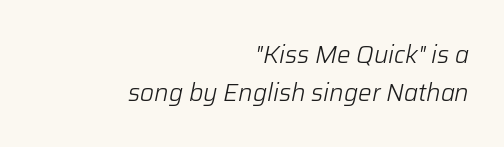
The image shows 24 px text type, italic (leaning right); set right-aligned, normal line spacing (1.58x), normal letter spacing, not underlined.
